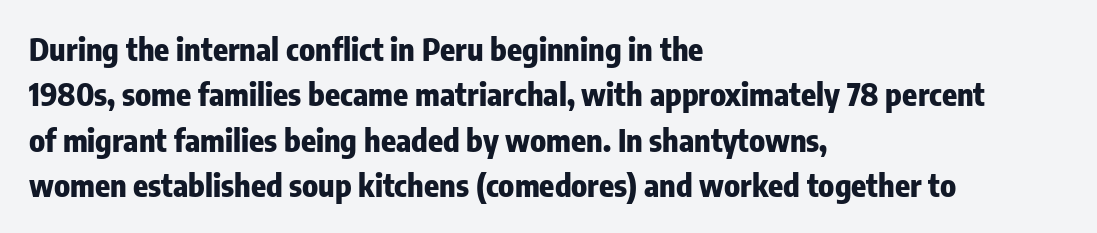
The image shows 31 px heavy, condensed sans-serif type, upright; set left-aligned, normal line spacing (1.46x), normal letter spacing, not underlined; low stroke contrast and a medium x-height.
